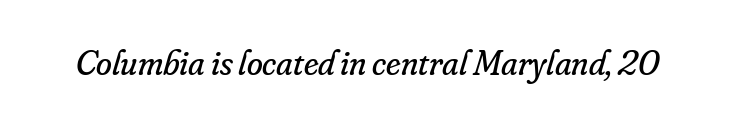
Q: Is the text bold? A: No.
Q: Is the text italic (slanted)? A: Yes, it leans right by about 16 degrees.
Q: Is the typeface a serif or a sans-serif typeface? A: Serif.
Q: Is the text underlined? A: No.
Q: Is the spacing between letters normal or unusually wide? A: Normal.
Q: Width (condensed, normal, or wide)? A: Normal.
Q: Stroke contrast? A: Low.
Q: x-height? A: Small.
Q: Monospaced? A: No.
